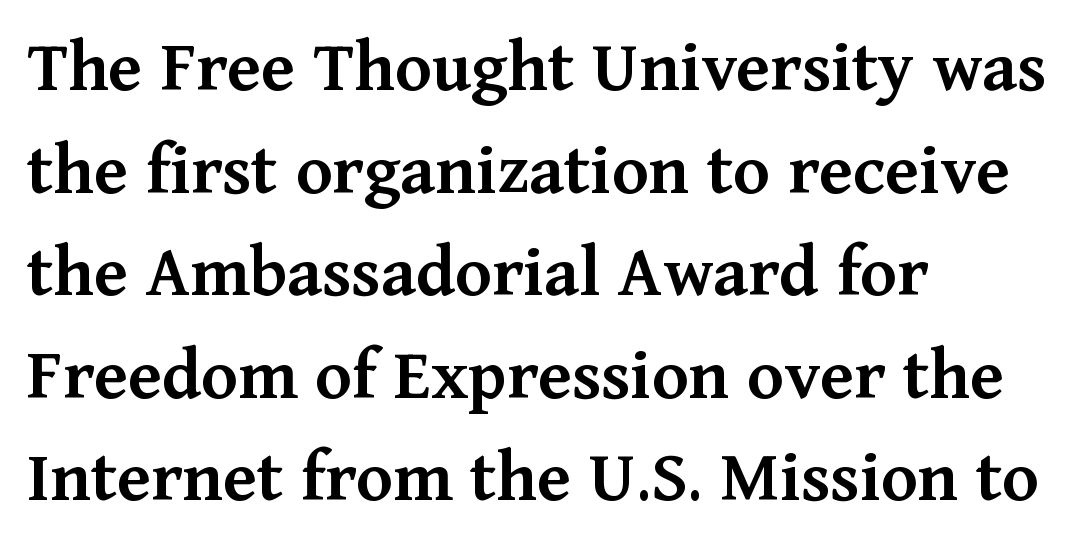
The image shows 76 px semibold serif type, upright; set left-aligned, normal line spacing (1.35x), normal letter spacing, not underlined; medium stroke contrast and a medium x-height.
